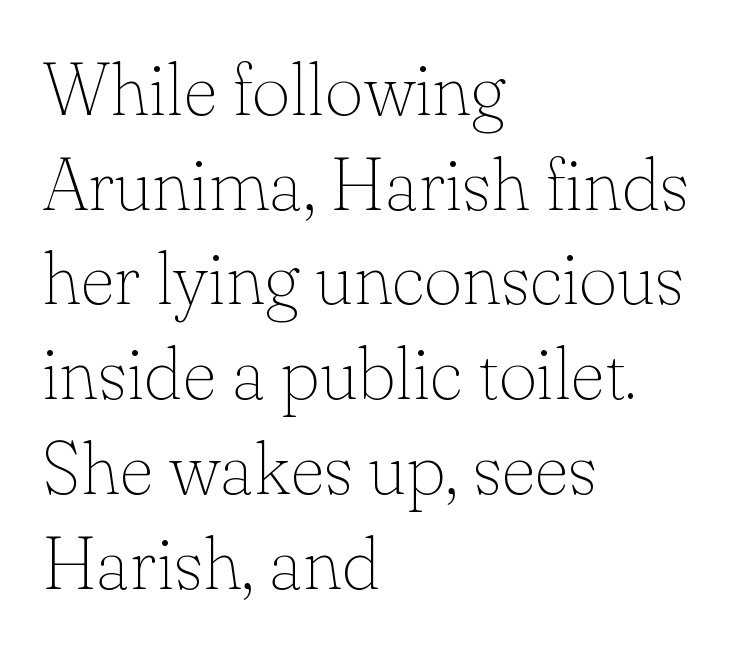
{"serif": "yes", "italic": "no", "bold": "no", "weight": "thin", "width": "normal", "stroke_contrast": "low", "x_height": "small", "monospaced": "no", "underline": "no", "align": "left", "line_spacing": "normal", "line_spacing_ratio": 1.28, "letter_spacing": "normal", "letter_spacing_em": 0.0, "glyph_px": 74}
